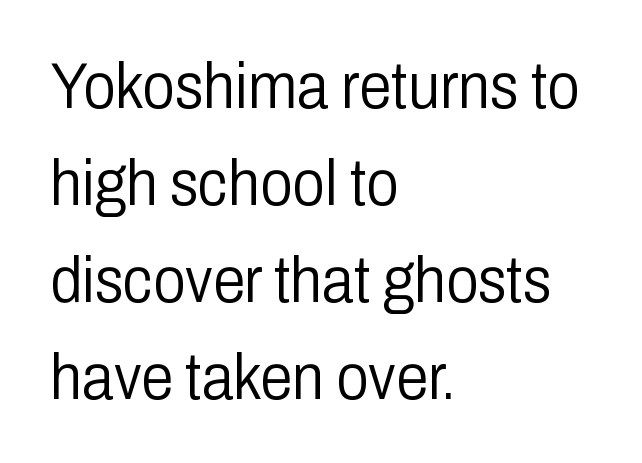
The image shows 65 px light, condensed sans-serif type, upright; set left-aligned, normal line spacing (1.49x), normal letter spacing, not underlined; low stroke contrast and a medium x-height.
